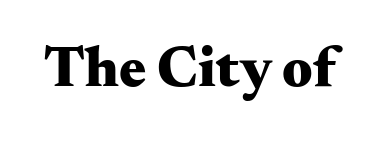
Q: Is the text bold? A: Yes.
Q: Is the text italic (slanted)? A: No, it is upright.
Q: Is the typeface a serif or a sans-serif typeface? A: Serif.
Q: Is the text underlined? A: No.
Q: Is the spacing between letters normal or unusually wide? A: Normal.
Q: Width (condensed, normal, or wide)? A: Wide.
Q: Stroke contrast? A: Medium.
Q: x-height? A: Small.
Q: Monospaced? A: No.
